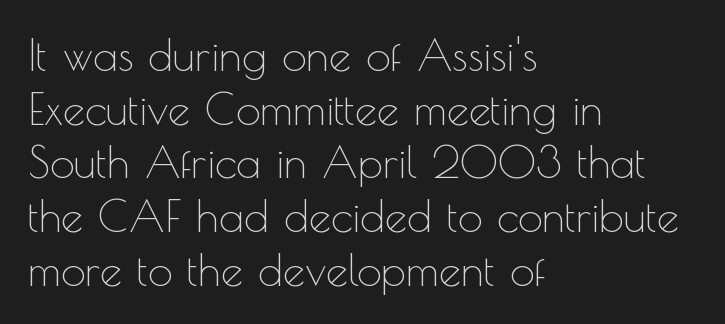
Q: Is the text bold? A: No.
Q: Is the text italic (slanted)? A: No, it is upright.
Q: Is the typeface a serif or a sans-serif typeface? A: Sans-serif.
Q: Is the text underlined? A: No.
Q: How is the paragraph aligned? A: Left-aligned.
Q: Is the spacing between letters normal or unusually wide? A: Normal.
Q: Width (condensed, normal, or wide)? A: Normal.
Q: x-height? A: Small.
Q: Monospaced? A: No.
